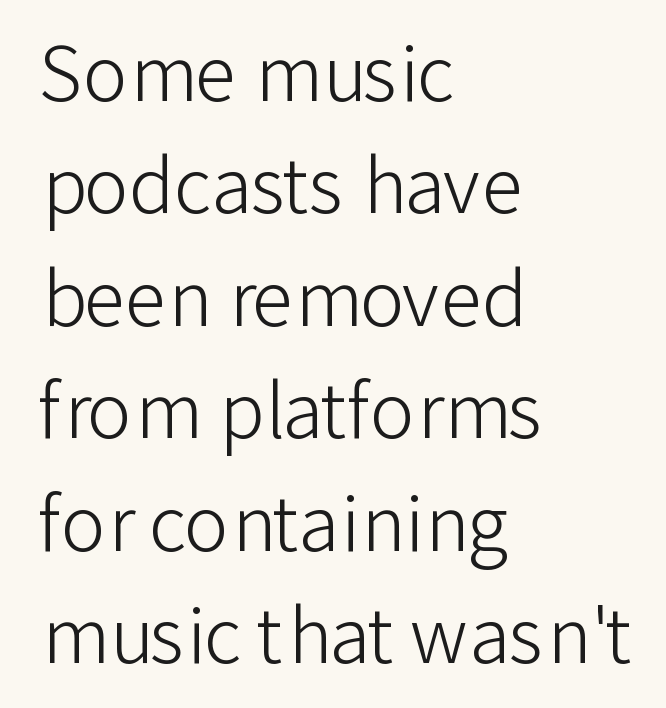
{"serif": "no", "italic": "no", "bold": "no", "weight": "light", "width": "normal", "stroke_contrast": "low", "x_height": "medium", "monospaced": "no", "underline": "no", "align": "left", "line_spacing": "normal", "line_spacing_ratio": 1.5, "letter_spacing": "normal", "letter_spacing_em": 0.0, "glyph_px": 75}
